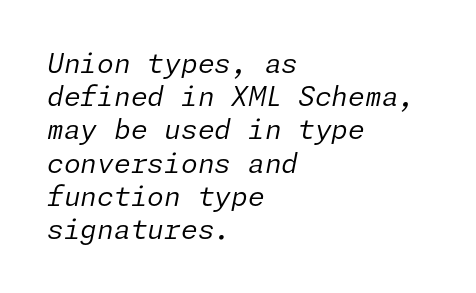
The image shows 27 px text type, italic (leaning right); set left-aligned, line spacing 1.23x, normal letter spacing, not underlined.
